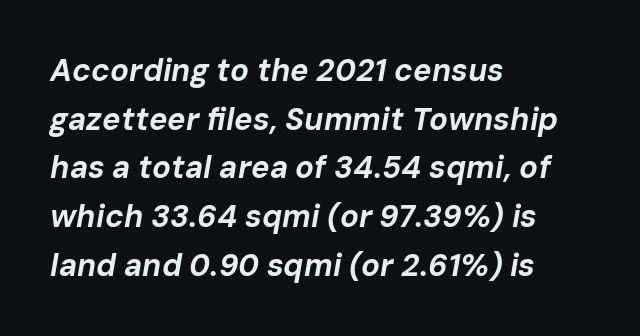
Q: Is the text bold? A: Yes.
Q: Is the text italic (slanted)? A: Yes, it leans right by about 10 degrees.
Q: Is the text underlined? A: No.
Q: How is the paragraph aligned? A: Left-aligned.
Q: Is the spacing between letters normal or unusually wide? A: Normal.
Q: Is the spacing between lines tight, normal or loose? A: Normal.
Q: Width (condensed, normal, or wide)? A: Normal.
Q: Stroke contrast? A: Low.
Q: x-height? A: Medium.
Q: Monospaced? A: No.
